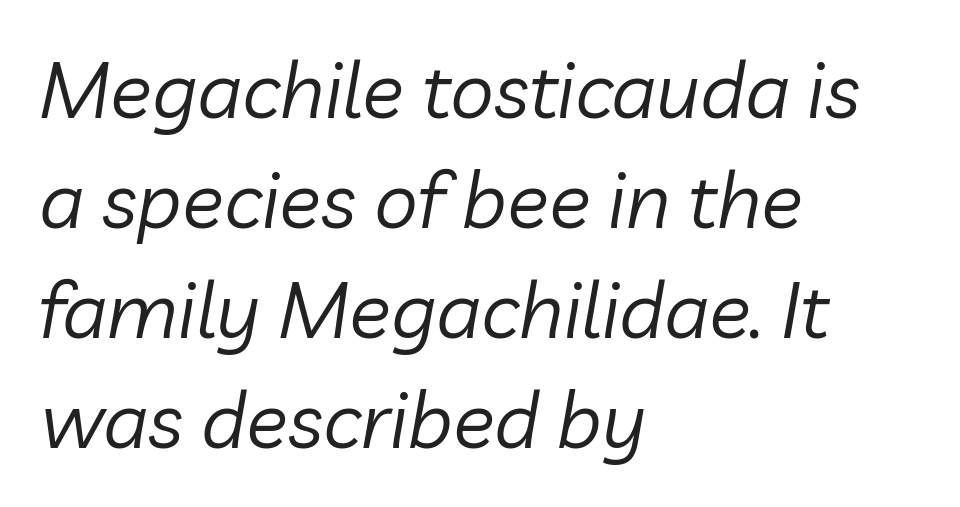
Q: Is the text bold? A: No.
Q: Is the text italic (slanted)? A: Yes, it leans right by about 10 degrees.
Q: Is the text underlined? A: No.
Q: How is the paragraph aligned? A: Left-aligned.
Q: Is the spacing between letters normal or unusually wide? A: Normal.
Q: Is the spacing between lines tight, normal or loose? A: Normal.
Q: Width (condensed, normal, or wide)? A: Normal.
Q: Stroke contrast? A: Low.
Q: x-height? A: Medium.
Q: Monospaced? A: No.
